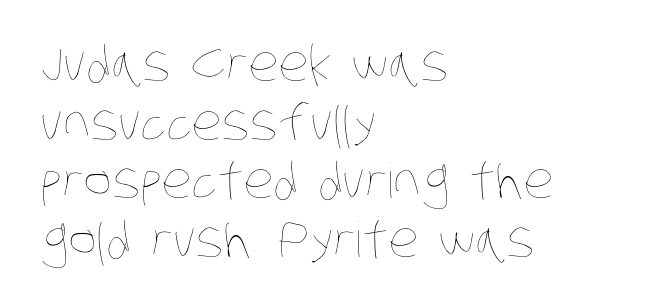
Glyph-to-glyph distance matches everyday printed text. Spacing verdict: proportional, widths tailored to each character. The specimen omits any rule beneath the text block's lines. Ink coverage per letter is moderate at most. A student would call this left alignment; a typographer would say flush left, rag right.
